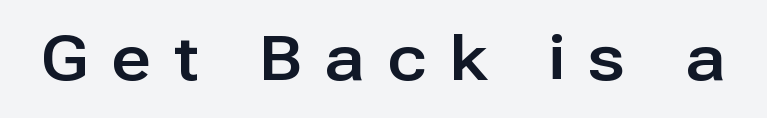
The image shows 62 px sans-serif type, upright; set unusually wide letter spacing (+0.37 em), not underlined; low stroke contrast and a medium x-height.
